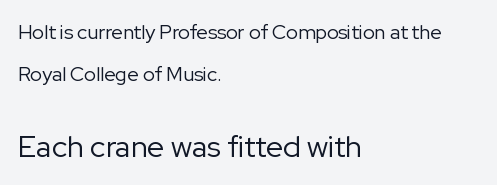
The image shows 30 px regular-weight sans-serif type, upright; set left-aligned, loose line spacing (2.09x), normal letter spacing, not underlined; the second (bottom) block is 1.5x larger; low stroke contrast and a medium x-height.
